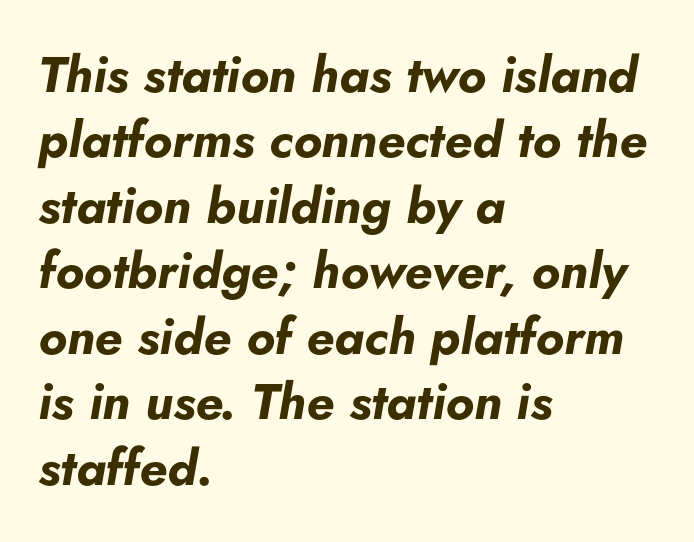
The image shows 50 px bold type, italic (leaning right); set left-aligned, normal line spacing (1.31x), normal letter spacing, not underlined; low stroke contrast and a small x-height.
